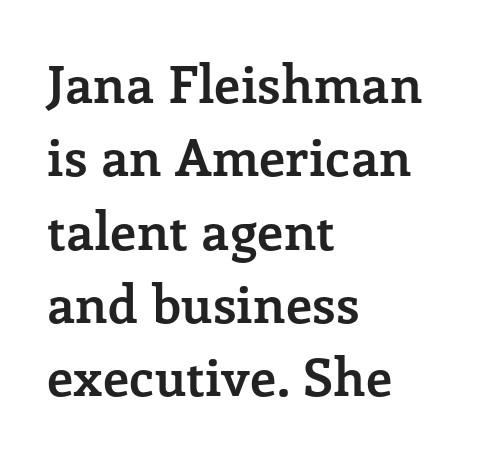
No extra tracking has been applied to these lines. You'd pick this weight for a headline — it's a proper bold. All the whitespace from short lines collects on the right. Think of a printed novel: that variable character pitch is what you see here. The leading is moderate, giving the passage an even texture. Decoration check: the copy has no underline.
